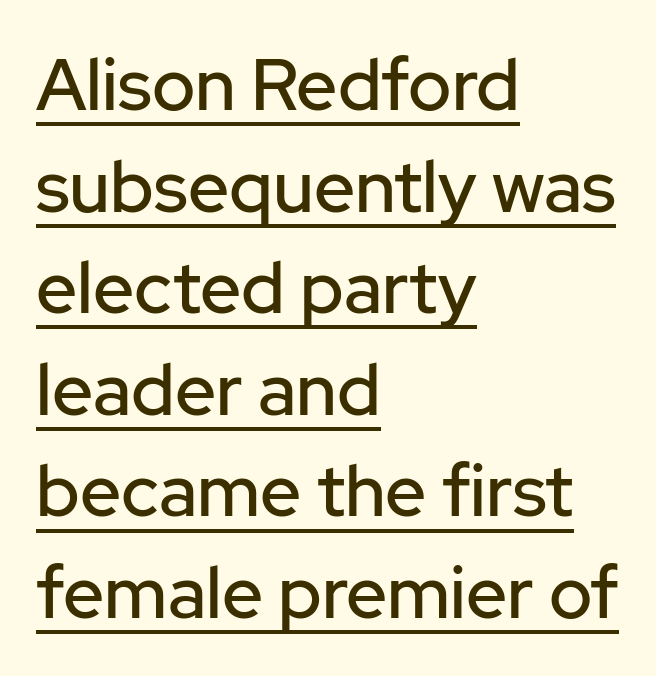
Q: Is the text italic (slanted)? A: No, it is upright.
Q: Is the typeface a serif or a sans-serif typeface? A: Sans-serif.
Q: Is the text underlined? A: Yes.
Q: How is the paragraph aligned? A: Left-aligned.
Q: Is the spacing between letters normal or unusually wide? A: Normal.
Q: Is the spacing between lines tight, normal or loose? A: Normal.
Q: Width (condensed, normal, or wide)? A: Normal.
Q: Stroke contrast? A: Low.
Q: x-height? A: Medium.
Q: Monospaced? A: No.
